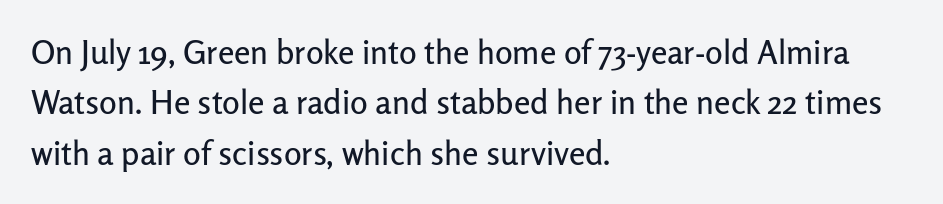
Q: Is the text italic (slanted)? A: No, it is upright.
Q: Is the typeface a serif or a sans-serif typeface? A: Sans-serif.
Q: Is the text underlined? A: No.
Q: How is the paragraph aligned? A: Left-aligned.
Q: Is the spacing between letters normal or unusually wide? A: Normal.
Q: Is the spacing between lines tight, normal or loose? A: Normal.
Q: Width (condensed, normal, or wide)? A: Normal.
Q: Stroke contrast? A: Low.
Q: x-height? A: Medium.
Q: Monospaced? A: No.
